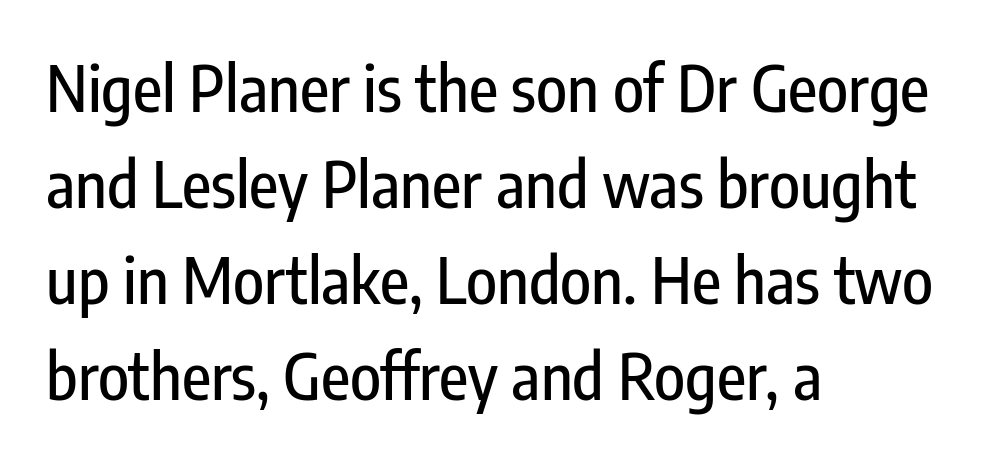
Q: Is the text italic (slanted)? A: No, it is upright.
Q: Is the typeface a serif or a sans-serif typeface? A: Sans-serif.
Q: Is the text underlined? A: No.
Q: How is the paragraph aligned? A: Left-aligned.
Q: Is the spacing between letters normal or unusually wide? A: Normal.
Q: Is the spacing between lines tight, normal or loose? A: Normal.
Q: Width (condensed, normal, or wide)? A: Condensed.
Q: Stroke contrast? A: Low.
Q: x-height? A: Medium.
Q: Monospaced? A: No.
